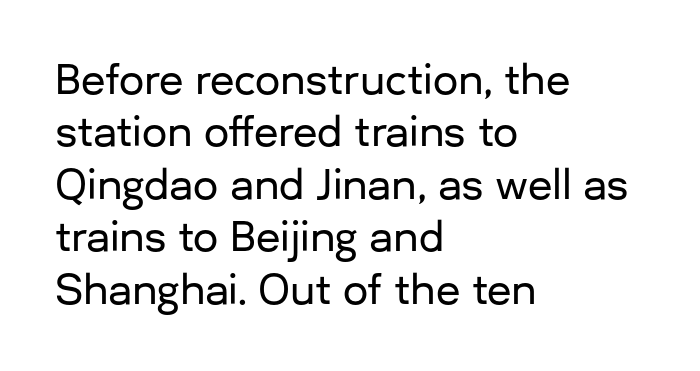
{"serif": "no", "italic": "no", "width": "normal", "stroke_contrast": "low", "x_height": "medium", "monospaced": "no", "underline": "no", "align": "left", "line_spacing": "normal", "line_spacing_ratio": 1.31, "letter_spacing": "normal", "letter_spacing_em": 0.0, "glyph_px": 40}
